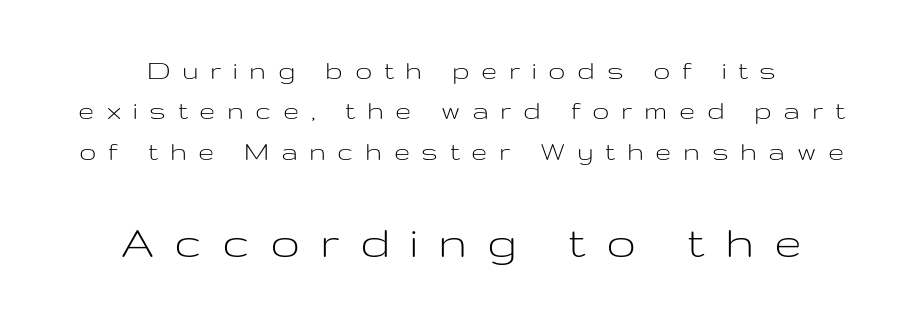
{"serif": "no", "italic": "no", "bold": "no", "weight": "light", "width": "wide", "stroke_contrast": "low", "x_height": "medium", "monospaced": "no", "underline": "no", "align": "center", "line_spacing": "normal", "line_spacing_ratio": 1.39, "letter_spacing": "wide", "letter_spacing_em": 0.4, "larger_block": "second", "size_ratio": 1.72, "glyph_px": 50}
